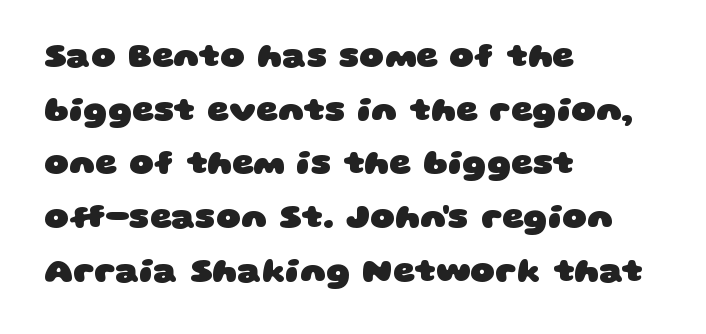
Q: Is the text bold? A: Yes.
Q: Is the typeface a serif or a sans-serif typeface? A: Sans-serif.
Q: Is the text underlined? A: No.
Q: How is the paragraph aligned? A: Left-aligned.
Q: Is the spacing between letters normal or unusually wide? A: Normal.
Q: Is the spacing between lines tight, normal or loose? A: Normal.
Q: Width (condensed, normal, or wide)? A: Wide.
Q: Stroke contrast? A: Low.
Q: x-height? A: Large.
Q: Monospaced? A: No.
